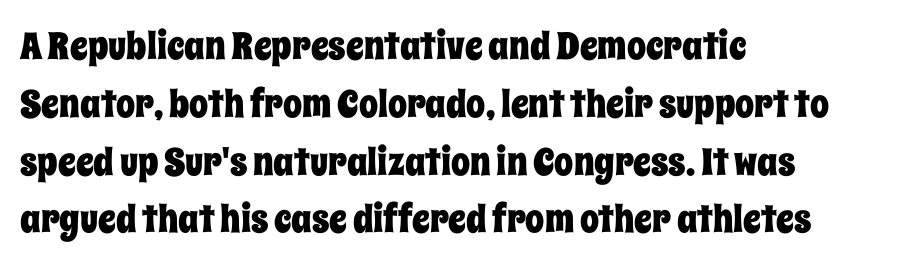
Q: Is the text italic (slanted)? A: No, it is upright.
Q: Is the text underlined? A: No.
Q: How is the paragraph aligned? A: Left-aligned.
Q: Is the spacing between letters normal or unusually wide? A: Normal.
Q: Is the spacing between lines tight, normal or loose? A: Normal.
Q: Width (condensed, normal, or wide)? A: Condensed.
Q: Stroke contrast? A: Low.
Q: x-height? A: Large.
Q: Monospaced? A: No.
